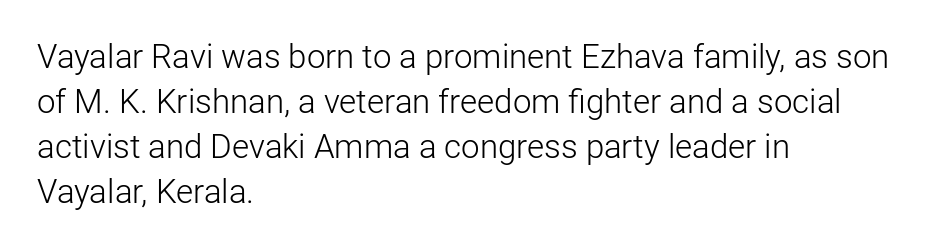
{"serif": "no", "italic": "no", "bold": "no", "weight": "light", "width": "normal", "stroke_contrast": "low", "x_height": "medium", "monospaced": "no", "underline": "no", "align": "left", "line_spacing": "normal", "line_spacing_ratio": 1.36, "letter_spacing": "normal", "letter_spacing_em": 0.0, "glyph_px": 33}
